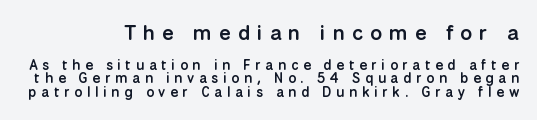
{"italic": "no", "bold": "semi", "underline": "no", "align": "right", "line_spacing": "tight", "line_spacing_ratio": 0.96, "letter_spacing": "wide", "letter_spacing_em": 0.33, "larger_block": "first", "size_ratio": 1.5, "glyph_px": 21}
